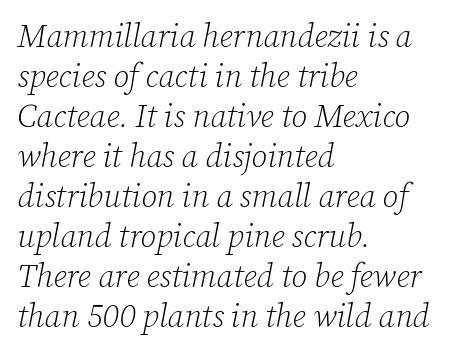
{"serif": "yes", "italic": "yes", "lean": "right", "slant_degrees": 12, "bold": "no", "weight": "light", "width": "normal", "stroke_contrast": "low", "x_height": "medium", "monospaced": "no", "underline": "no", "align": "left", "line_spacing": "normal", "line_spacing_ratio": 1.25, "letter_spacing": "normal", "letter_spacing_em": 0.0, "glyph_px": 32}
